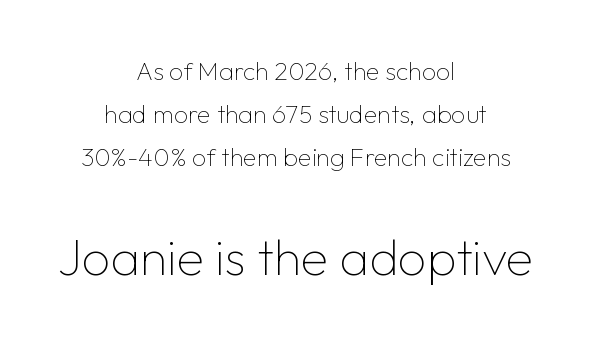
Q: Is the text bold? A: No.
Q: Is the text italic (slanted)? A: No, it is upright.
Q: Is the typeface a serif or a sans-serif typeface? A: Sans-serif.
Q: Is the text underlined? A: No.
Q: How is the paragraph aligned? A: Centered.
Q: Is the spacing between letters normal or unusually wide? A: Normal.
Q: Which block of text is set in a larger size, the first (top) or the second (bottom)? A: The second (bottom) one.
Q: Width (condensed, normal, or wide)? A: Normal.
Q: Stroke contrast? A: Low.
Q: x-height? A: Medium.
Q: Monospaced? A: No.
